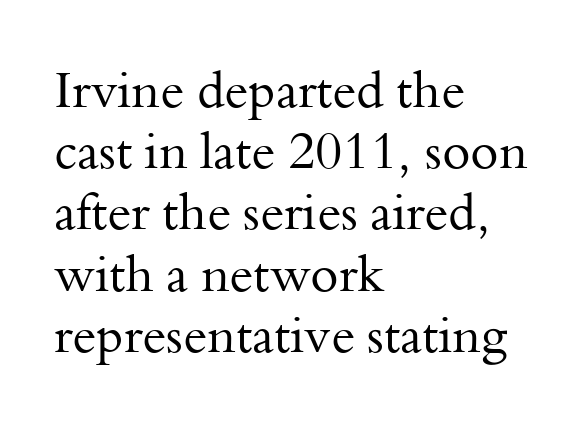
Q: Is the text bold? A: No.
Q: Is the text italic (slanted)? A: No, it is upright.
Q: Is the typeface a serif or a sans-serif typeface? A: Serif.
Q: Is the text underlined? A: No.
Q: How is the paragraph aligned? A: Left-aligned.
Q: Is the spacing between letters normal or unusually wide? A: Normal.
Q: Width (condensed, normal, or wide)? A: Normal.
Q: Stroke contrast? A: Medium.
Q: x-height? A: Small.
Q: Monospaced? A: No.
